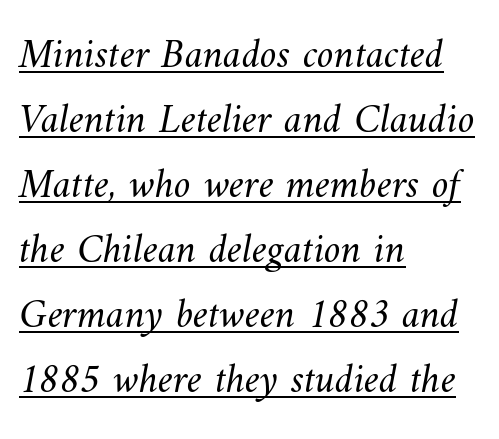
{"bold": "no", "weight": "light", "width": "normal", "stroke_contrast": "medium", "x_height": "small", "monospaced": "no", "underline": "yes", "align": "left", "line_spacing": "normal", "line_spacing_ratio": 1.55, "letter_spacing": "normal", "letter_spacing_em": 0.0, "glyph_px": 42}
